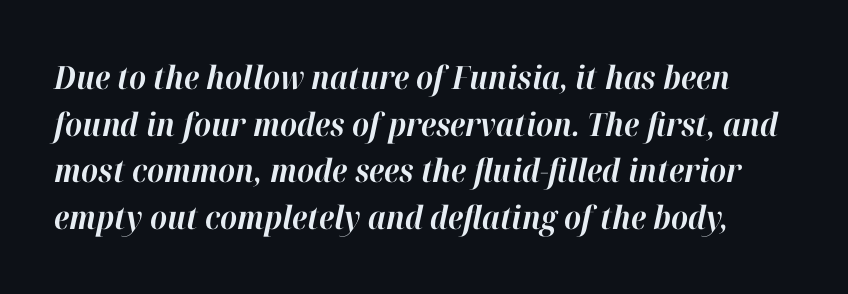
The image shows 32 px bold type, italic (leaning right); set normal line spacing (1.46x), normal letter spacing, not underlined; high stroke contrast and a medium x-height.
